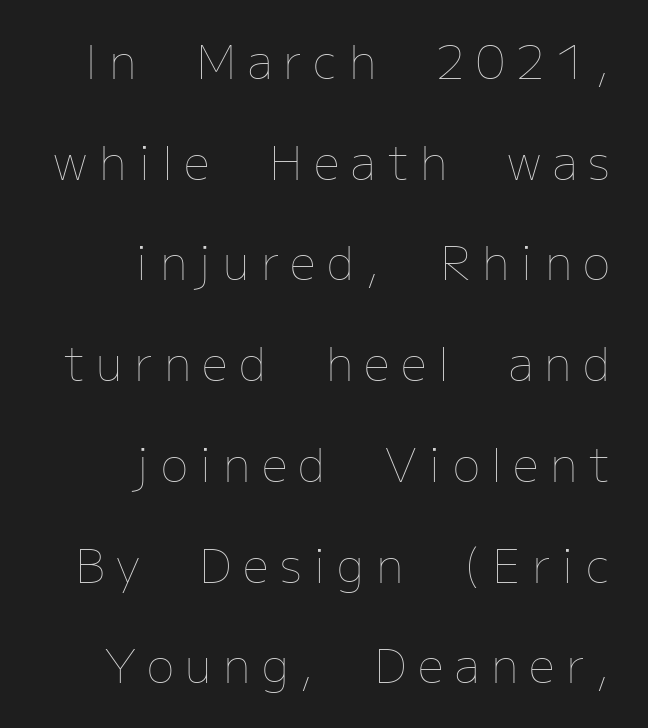
Note the varied advance widths — an 'i' is clearly narrower than an 'm'. The ragged edge is on the left, which tells us the setting is flush right. The passage shown is not underscored anywhere. Letter spacing: wide.
